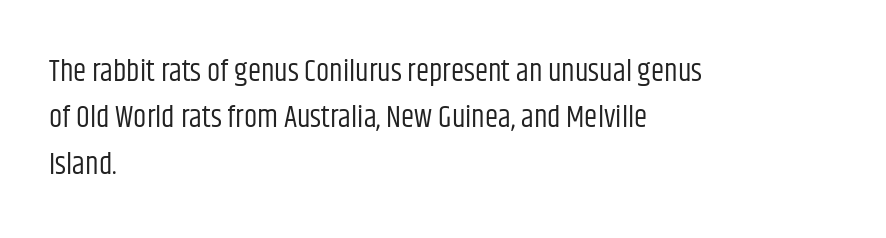
Spacing verdict: proportional, widths tailored to each character. Each stroke keeps to a modest, everyday thickness or less. Type without underlining. Characters follow at the spacing the type designer built in. Do the letters lean? They stand straight.
